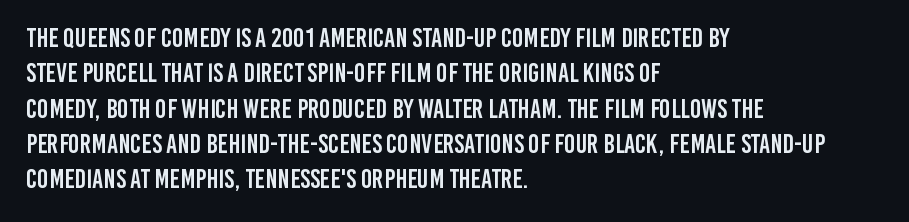
Interline gaps are of average width in this sample. The axis of the letterforms is exactly vertical. Casual observation: everything's shoved over to the left. These lines keep a tight, regular rhythm from letter to letter. Unmarked baselines from the first word to the last.
